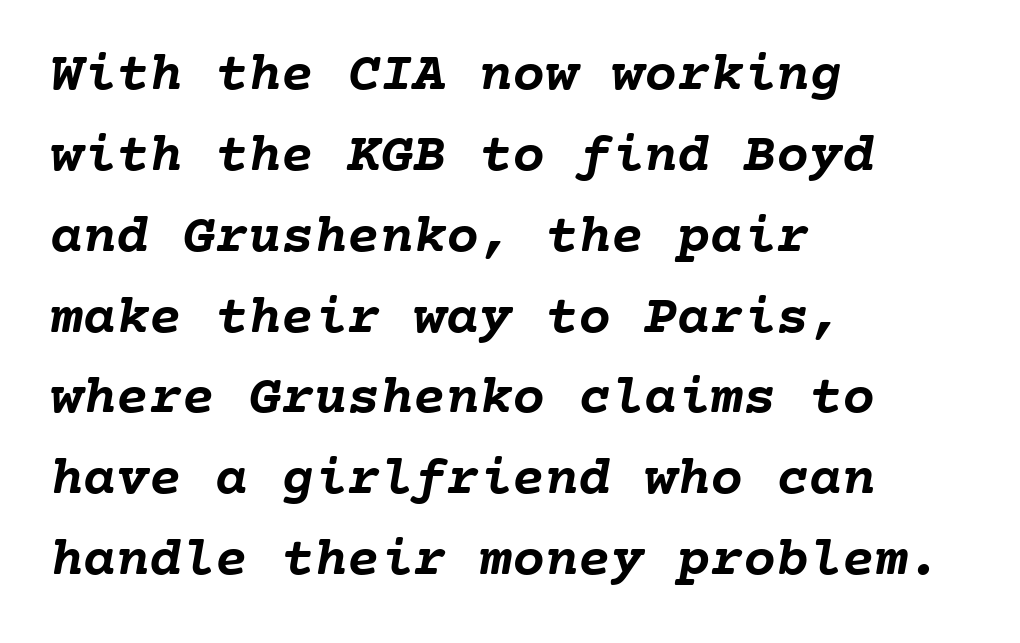
{"bold": "yes", "weight": "semibold", "width": "normal", "stroke_contrast": "low", "x_height": "medium", "monospaced": "yes", "underline": "no", "align": "left", "line_spacing": "normal", "line_spacing_ratio": 1.47, "letter_spacing": "normal", "letter_spacing_em": 0.0, "glyph_px": 55}
